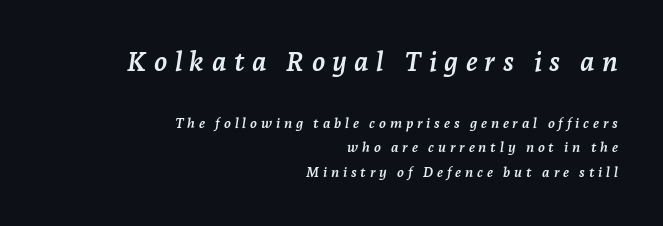
{"italic": "yes", "lean": "right", "slant_degrees": 7, "bold": "yes", "underline": "no", "align": "right", "line_spacing_ratio": 1.75, "letter_spacing": "wide", "letter_spacing_em": 0.27, "larger_block": "first", "size_ratio": 1.93, "glyph_px": 27}
